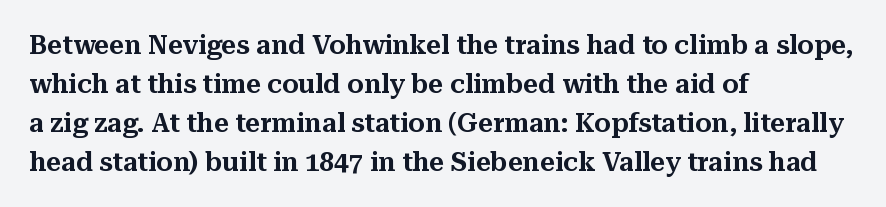
Q: Is the text italic (slanted)? A: No, it is upright.
Q: Is the text underlined? A: No.
Q: How is the paragraph aligned? A: Left-aligned.
Q: Is the spacing between letters normal or unusually wide? A: Normal.
Q: Is the spacing between lines tight, normal or loose? A: Normal.
